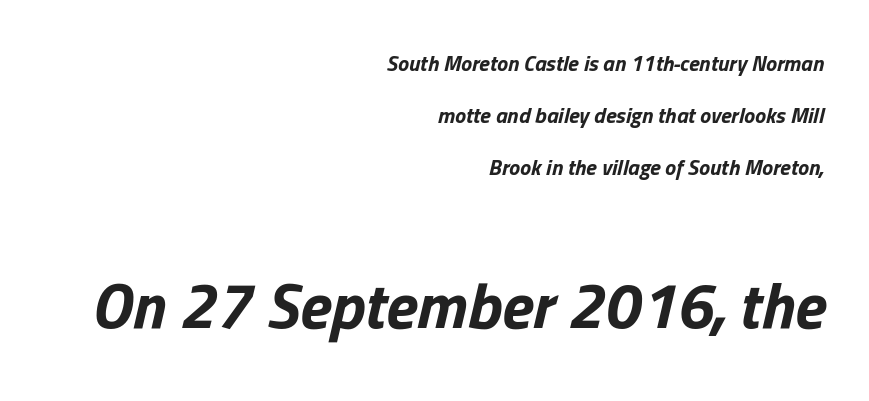
{"italic": "yes", "lean": "right", "slant_degrees": 13, "bold": "yes", "weight": "bold", "width": "normal", "stroke_contrast": "low", "x_height": "medium", "monospaced": "no", "underline": "no", "align": "right", "line_spacing": "loose", "line_spacing_ratio": 2.37, "letter_spacing": "normal", "letter_spacing_em": 0.0, "larger_block": "second", "size_ratio": 2.95, "glyph_px": 65}
